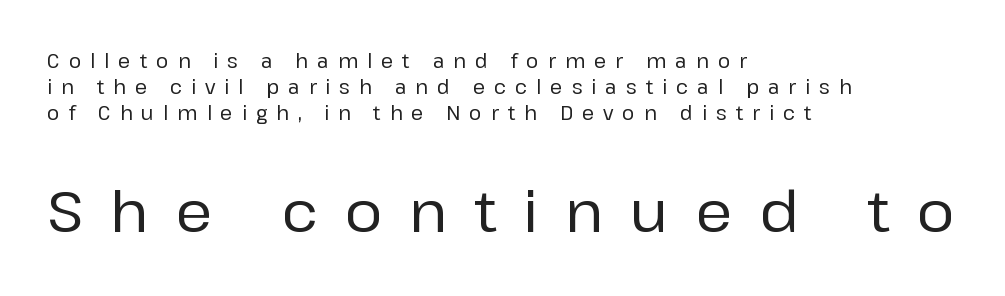
Q: Is the text italic (slanted)? A: No, it is upright.
Q: Is the typeface a serif or a sans-serif typeface? A: Sans-serif.
Q: Is the text underlined? A: No.
Q: How is the paragraph aligned? A: Left-aligned.
Q: Is the spacing between letters normal or unusually wide? A: Unusually wide.
Q: Is the spacing between lines tight, normal or loose? A: Normal.
Q: Which block of text is set in a larger size, the first (top) or the second (bottom)? A: The second (bottom) one.
Q: Width (condensed, normal, or wide)? A: Normal.
Q: Stroke contrast? A: Low.
Q: x-height? A: Medium.
Q: Monospaced? A: No.
